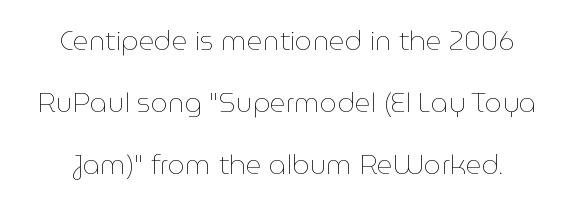
Q: Is the text bold? A: No.
Q: Is the text italic (slanted)? A: No, it is upright.
Q: Is the text underlined? A: No.
Q: How is the paragraph aligned? A: Centered.
Q: Is the spacing between letters normal or unusually wide? A: Normal.
Q: Is the spacing between lines tight, normal or loose? A: Loose.
